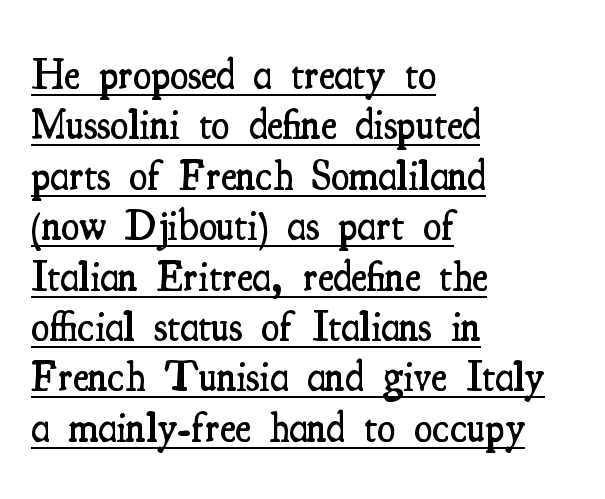
{"serif": "yes", "italic": "no", "bold": "semi", "weight": "semibold", "width": "condensed", "stroke_contrast": "medium", "x_height": "small", "monospaced": "no", "underline": "yes", "align": "left", "line_spacing_ratio": 1.2, "letter_spacing": "normal", "letter_spacing_em": 0.0, "glyph_px": 42}
